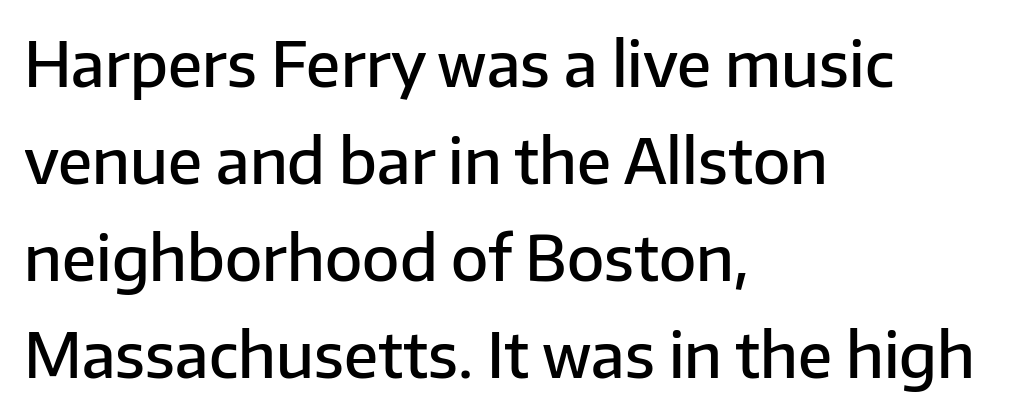
{"serif": "no", "italic": "no", "bold": "semi", "weight": "semibold", "width": "normal", "stroke_contrast": "low", "x_height": "medium", "monospaced": "no", "underline": "no", "align": "left", "line_spacing": "normal", "line_spacing_ratio": 1.59, "letter_spacing": "normal", "letter_spacing_em": 0.0, "glyph_px": 61}
